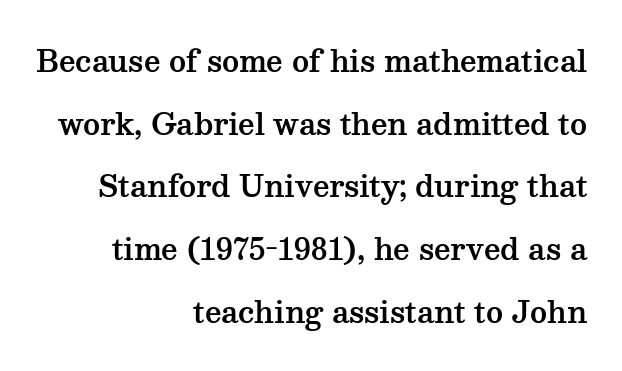
The image shows 29 px wide serif type, upright; set right-aligned, loose line spacing (2.16x), normal letter spacing, not underlined; medium stroke contrast and a medium x-height.
